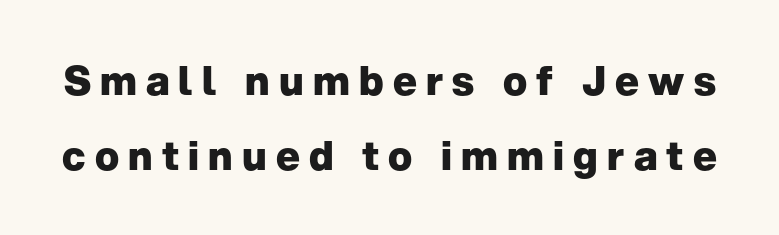
Q: Is the text bold? A: Yes.
Q: Is the text italic (slanted)? A: No, it is upright.
Q: Is the typeface a serif or a sans-serif typeface? A: Sans-serif.
Q: Is the text underlined? A: No.
Q: Is the spacing between letters normal or unusually wide? A: Unusually wide.
Q: Width (condensed, normal, or wide)? A: Normal.
Q: Stroke contrast? A: Low.
Q: x-height? A: Medium.
Q: Monospaced? A: No.
